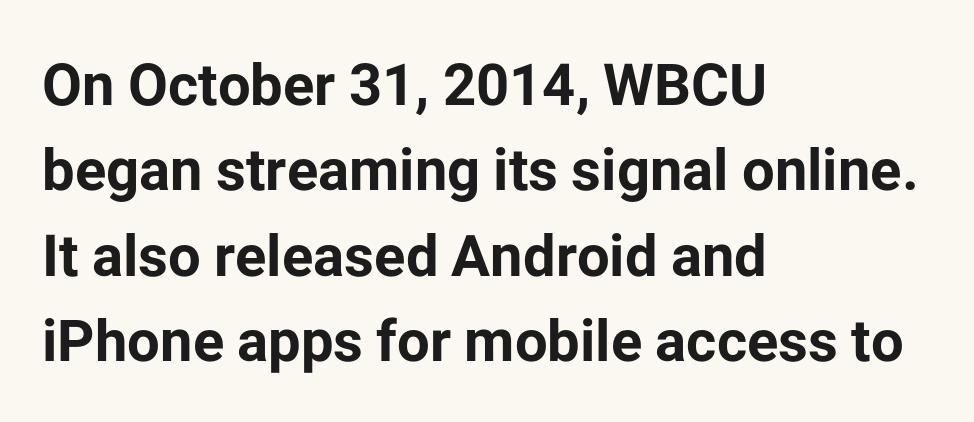
The image shows 58 px bold sans-serif type, upright; set left-aligned, normal line spacing (1.47x), normal letter spacing, not underlined; low stroke contrast and a medium x-height.
